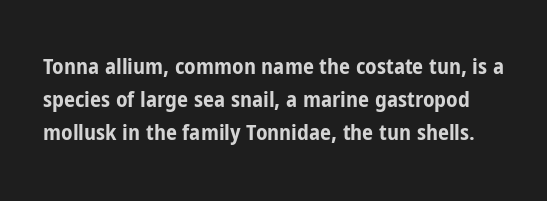
Each row of text sits above clean, open space. Heavy, bold letterforms. Every character sits straight up, as roman type does. A typesetter would call this leading conventional body-copy spacing.
